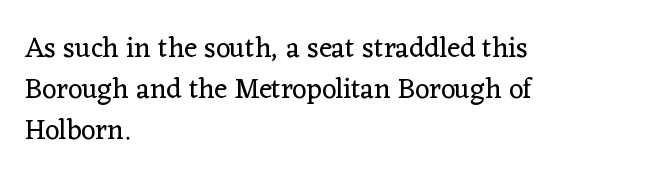
The image shows 28 px regular-weight serif type, upright; set left-aligned, normal line spacing (1.46x), normal letter spacing, not underlined; low stroke contrast and a medium x-height.
